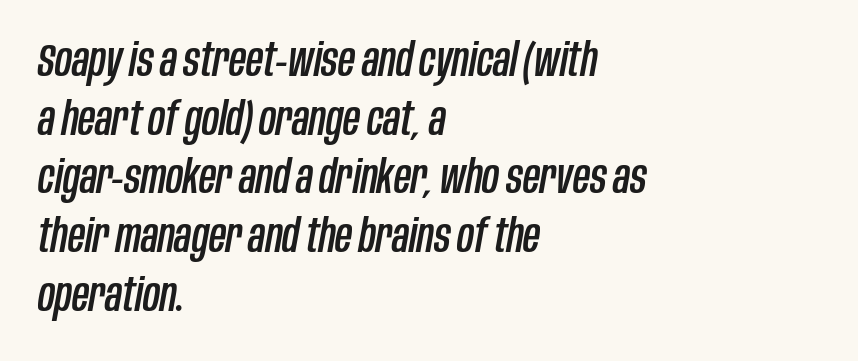
{"italic": "yes", "lean": "right", "slant_degrees": 10, "width": "condensed", "stroke_contrast": "low", "x_height": "large", "monospaced": "no", "underline": "no", "align": "left", "line_spacing": "normal", "line_spacing_ratio": 1.25, "letter_spacing": "normal", "letter_spacing_em": 0.0, "glyph_px": 47}
